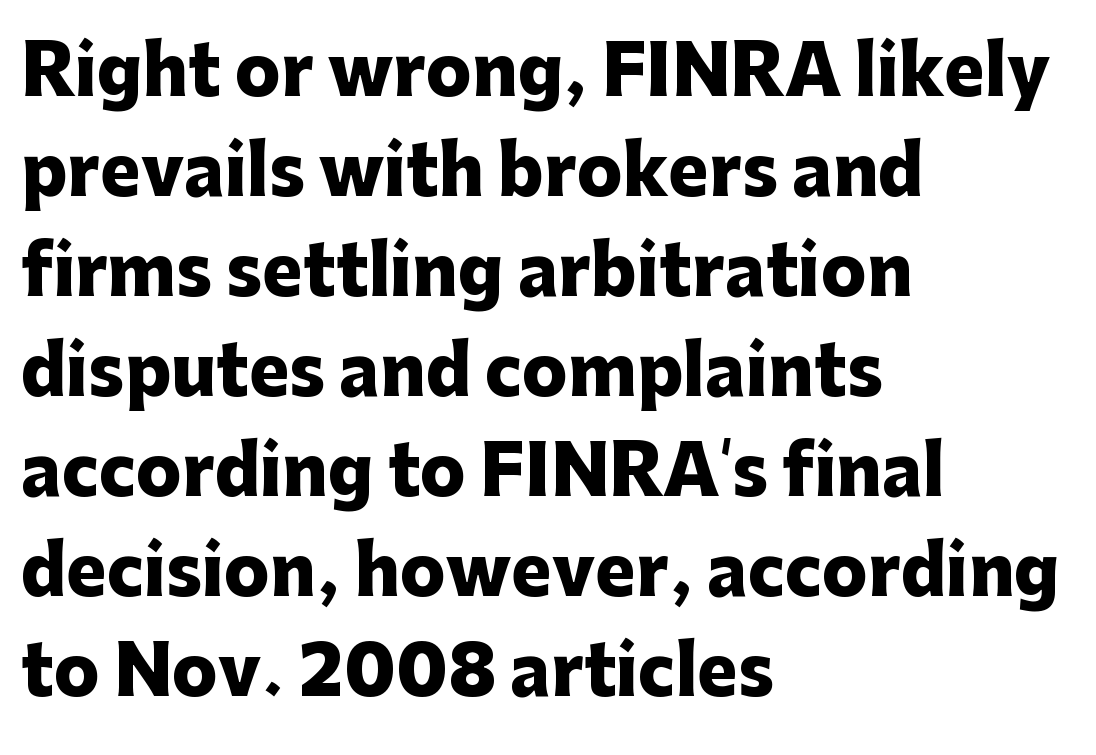
The image shows 68 px heavy sans-serif type, upright; set left-aligned, normal line spacing (1.47x), normal letter spacing, not underlined; low stroke contrast and a medium x-height.
